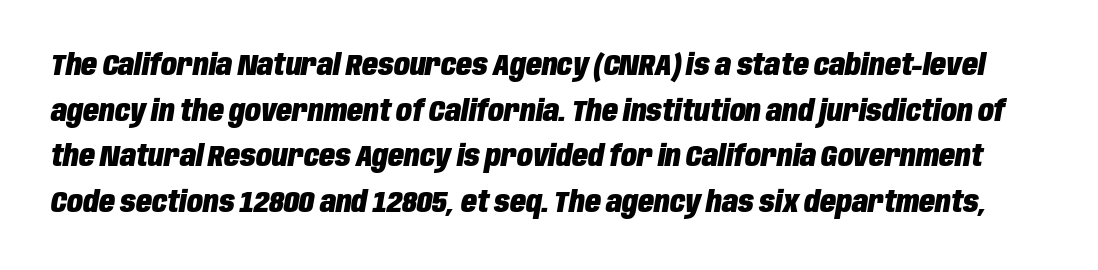
{"italic": "yes", "lean": "right", "slant_degrees": 10, "bold": "yes", "weight": "heavy", "width": "condensed", "stroke_contrast": "low", "x_height": "large", "monospaced": "no", "underline": "no", "line_spacing": "normal", "line_spacing_ratio": 1.57, "letter_spacing": "normal", "letter_spacing_em": 0.0, "glyph_px": 29}
